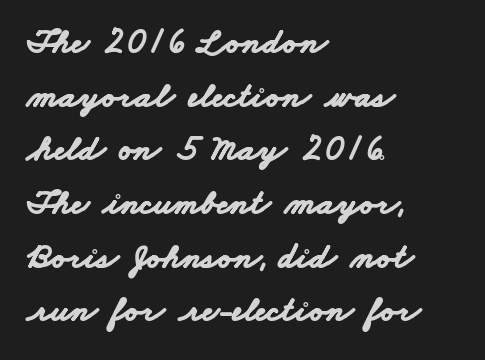
The tracking reads as untouched default to a designer's eye. A clean baseline with only descenders dipping below it. Look at the bottom of the vertical strokes: they stop flat, with no serifs. The passage shown is typed in a proportional face where columns would drift. Stroke thickness is high; the sample reads as a true bold. The lines sit at an ordinary, default distance from one another.
